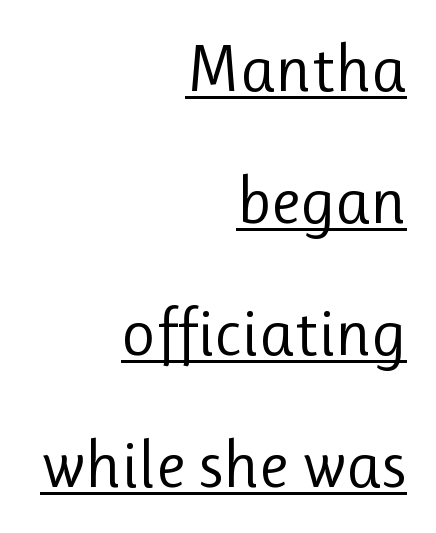
{"serif": "no", "italic": "no", "bold": "no", "weight": "regular", "width": "normal", "stroke_contrast": "low", "x_height": "medium", "monospaced": "no", "underline": "yes", "align": "right", "line_spacing": "loose", "line_spacing_ratio": 2.0, "letter_spacing": "normal", "letter_spacing_em": 0.0, "glyph_px": 66}
